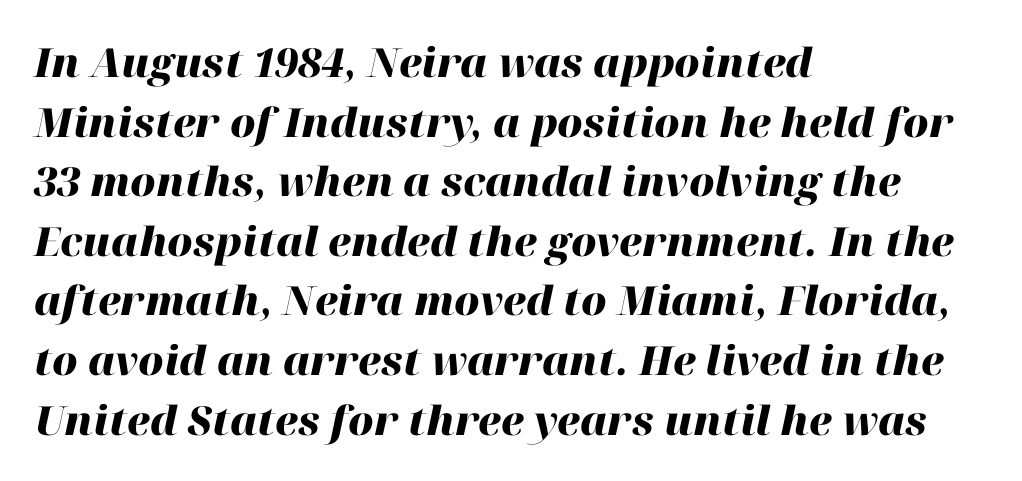
Q: Is the text bold? A: Yes.
Q: Is the text italic (slanted)? A: Yes, it leans right by about 12 degrees.
Q: Is the text underlined? A: No.
Q: How is the paragraph aligned? A: Left-aligned.
Q: Is the spacing between letters normal or unusually wide? A: Normal.
Q: Is the spacing between lines tight, normal or loose? A: Normal.
Q: Width (condensed, normal, or wide)? A: Normal.
Q: Stroke contrast? A: High.
Q: x-height? A: Medium.
Q: Monospaced? A: No.
